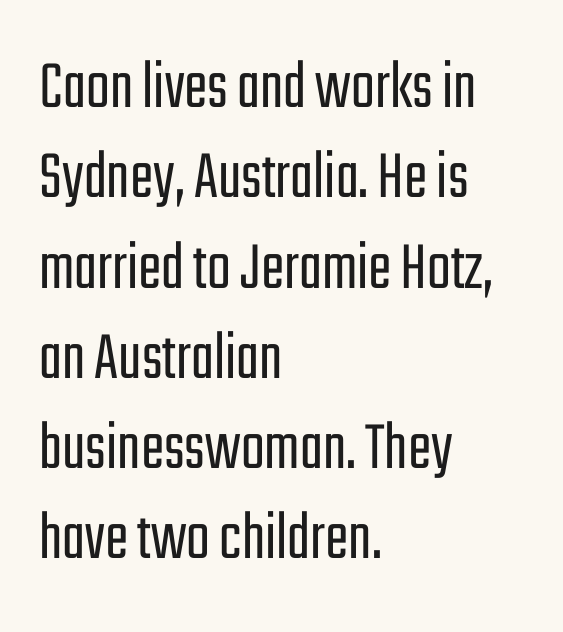
The image shows 70 px light, condensed sans-serif type, upright; set left-aligned, normal line spacing (1.29x), normal letter spacing, not underlined; low stroke contrast and a medium x-height.
